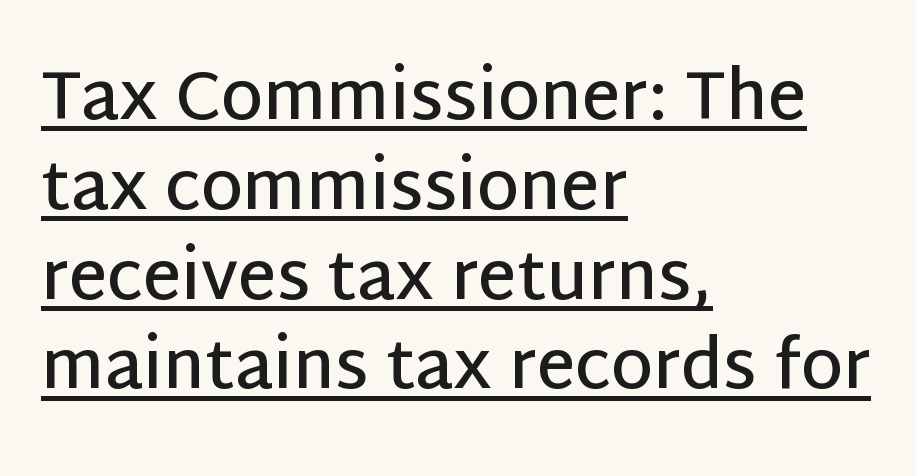
{"serif": "no", "italic": "no", "bold": "semi", "weight": "semibold", "width": "normal", "stroke_contrast": "low", "x_height": "large", "monospaced": "no", "underline": "yes", "align": "left", "line_spacing": "normal", "line_spacing_ratio": 1.34, "letter_spacing": "normal", "letter_spacing_em": 0.0, "glyph_px": 67}
